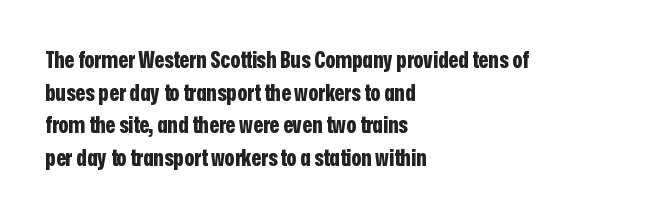
Here the glyphs are tracked normally, forming tight word shapes. One-word summary of the alignment: left. In terms of posture, this sample is upright. Notice how thick the strokes are: this is what a full bold looks like. The lines sit at an ordinary, default distance from one another.
